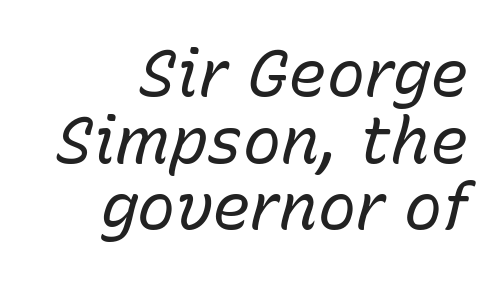
{"italic": "yes", "lean": "right", "slant_degrees": 15, "bold": "no", "weight": "regular", "width": "normal", "stroke_contrast": "low", "x_height": "medium", "monospaced": "no", "underline": "no", "align": "right", "line_spacing": "tight", "line_spacing_ratio": 1.04, "letter_spacing": "normal", "letter_spacing_em": 0.0, "glyph_px": 64}
